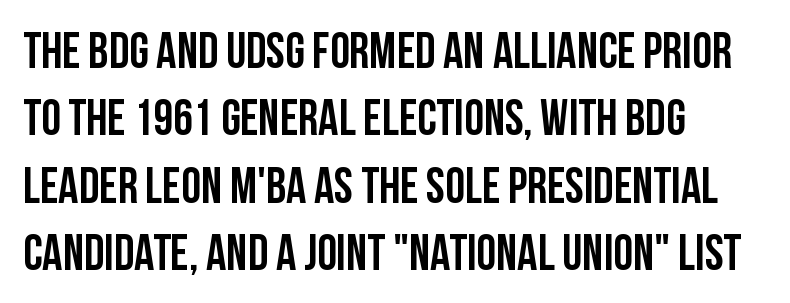
The image shows 50 px condensed sans-serif type, upright; set left-aligned, normal line spacing (1.35x), normal letter spacing, not underlined; low stroke contrast and a large x-height.
